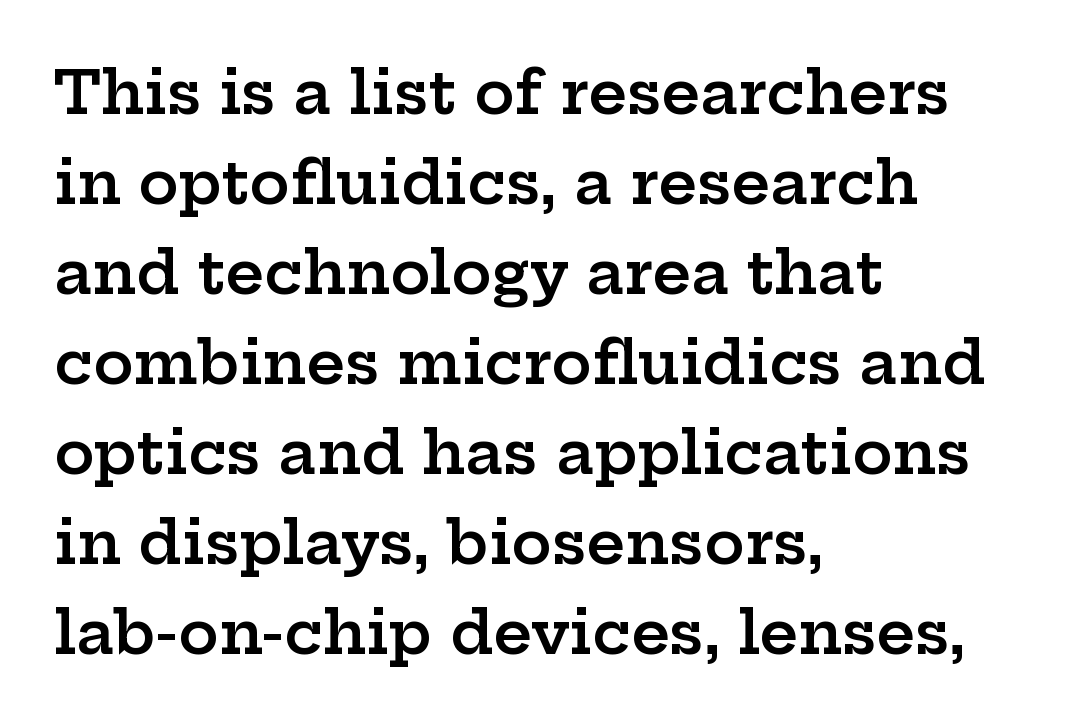
Quick note: not italic, upright. A typesetter would call this proportional, since set widths differ per character. Where is the straight margin? On the left. The typesetting leans somewhat heavy: a semibold. The face used here is rendered with its standard letterfit. Rule under the text: the space is simply empty.
